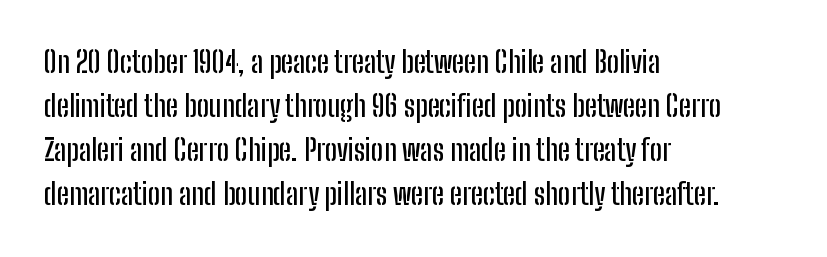
{"serif": "no", "italic": "no", "width": "condensed", "stroke_contrast": "low", "x_height": "medium", "monospaced": "no", "underline": "no", "align": "left", "line_spacing": "normal", "line_spacing_ratio": 1.52, "letter_spacing": "normal", "letter_spacing_em": 0.0, "glyph_px": 29}
